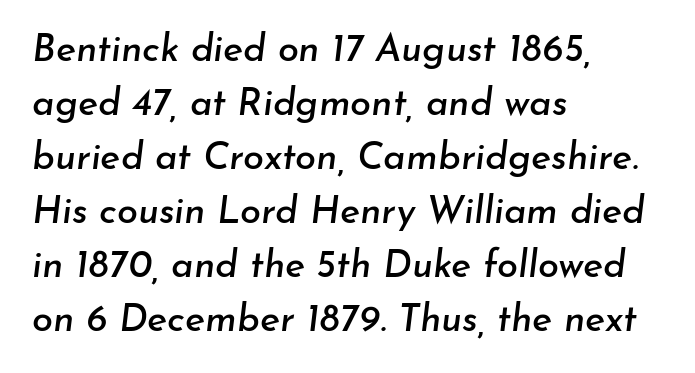
{"italic": "yes", "lean": "right", "slant_degrees": 7, "width": "normal", "stroke_contrast": "low", "x_height": "small", "monospaced": "no", "underline": "no", "align": "left", "line_spacing": "normal", "line_spacing_ratio": 1.42, "letter_spacing": "normal", "letter_spacing_em": 0.0, "glyph_px": 38}
